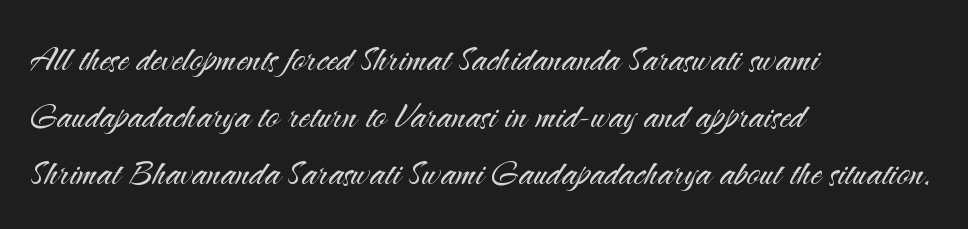
The image shows 44 px light sans-serif type; set left-aligned, normal line spacing (1.3x), normal letter spacing, not underlined; medium stroke contrast and a small x-height.
